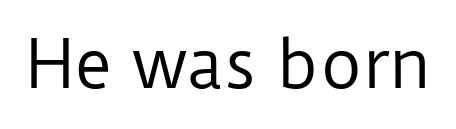
The image shows 64 px regular-weight sans-serif type, upright; set normal letter spacing, not underlined; low stroke contrast and a medium x-height.
